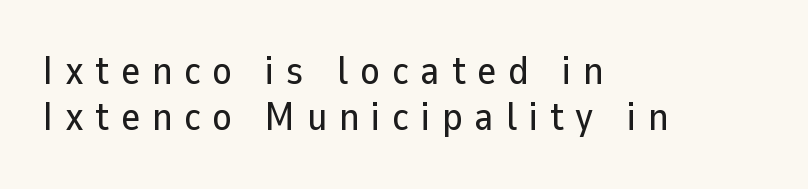
The words here are not underlined. Nope, not italic — everything's standing straight. Varying glyph widths throughout — classic text-font behaviour. Serifs: no, the terminals of the letterforms are clean. The rendering anchors every line to the left-hand side.
